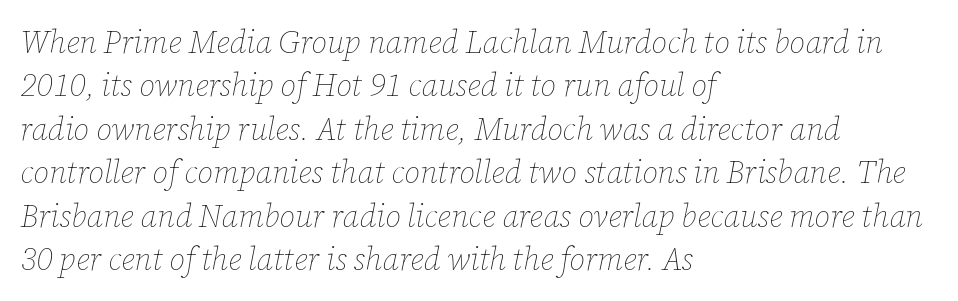
The image shows 31 px thin type, italic (leaning right); set left-aligned, normal line spacing (1.4x), normal letter spacing, not underlined; low stroke contrast and a medium x-height.
